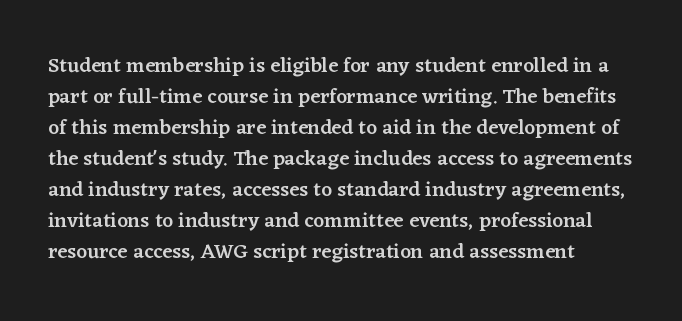
Q: Is the text bold? A: Semi-bold.
Q: Is the text italic (slanted)? A: No, it is upright.
Q: Is the text underlined? A: No.
Q: How is the paragraph aligned? A: Left-aligned.
Q: Is the spacing between letters normal or unusually wide? A: Normal.
Q: Is the spacing between lines tight, normal or loose? A: Normal.
